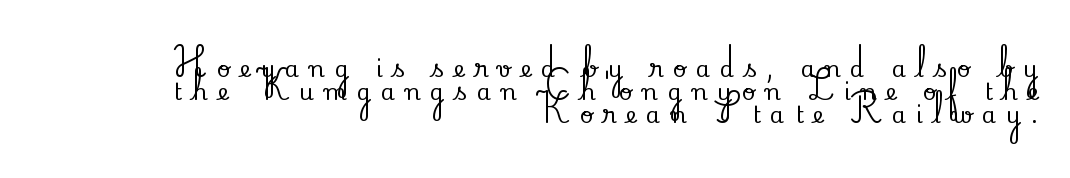
{"italic": "no", "underline": "no", "align": "right", "line_spacing": "tight", "line_spacing_ratio": 1.01, "letter_spacing": "wide", "letter_spacing_em": 0.43, "glyph_px": 23}
